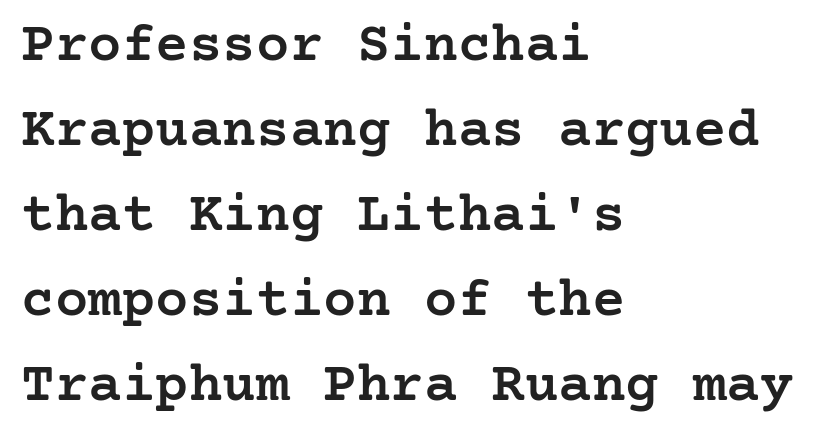
{"serif": "yes", "italic": "no", "bold": "semi", "weight": "semibold", "width": "normal", "stroke_contrast": "low", "x_height": "medium", "underline": "no", "align": "left", "line_spacing": "normal", "line_spacing_ratio": 1.52, "letter_spacing": "normal", "letter_spacing_em": 0.0, "glyph_px": 56}
